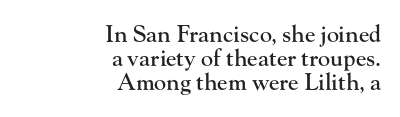
The image shows 23 px text type, upright; set right-aligned, tight line spacing (1.05x), normal letter spacing, not underlined.
